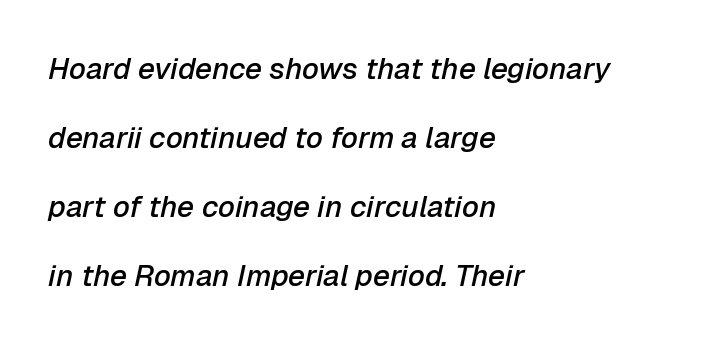
The image shows 30 px semibold type, italic (leaning right); set left-aligned, loose line spacing (2.3x), normal letter spacing, not underlined; low stroke contrast and a medium x-height.
